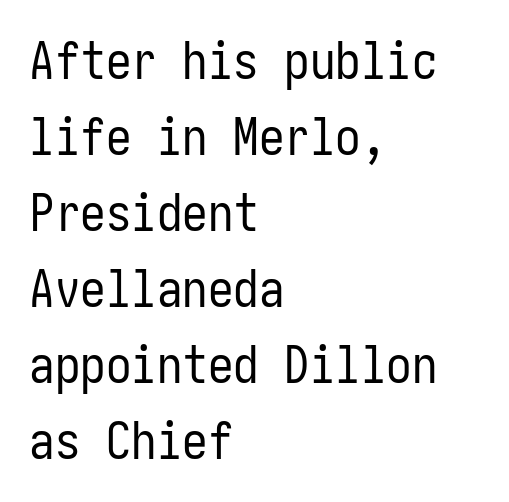
{"serif": "no", "italic": "no", "bold": "no", "weight": "regular", "width": "condensed", "stroke_contrast": "low", "x_height": "medium", "underline": "no", "align": "left", "line_spacing": "normal", "line_spacing_ratio": 1.49, "letter_spacing": "normal", "letter_spacing_em": 0.0, "glyph_px": 51}
